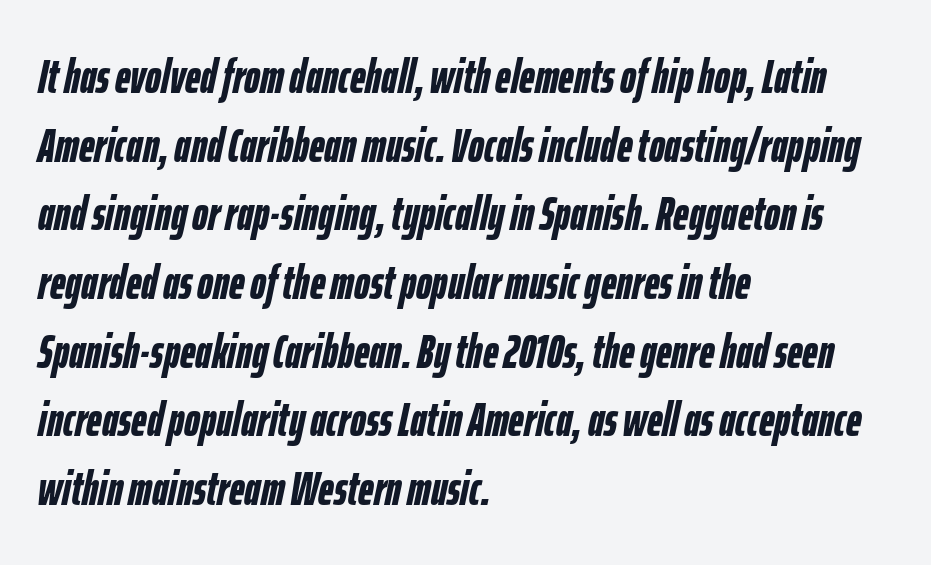
The image shows 48 px semibold, condensed type, italic (leaning right); set left-aligned, normal line spacing (1.43x), normal letter spacing, not underlined; low stroke contrast and a medium x-height.
